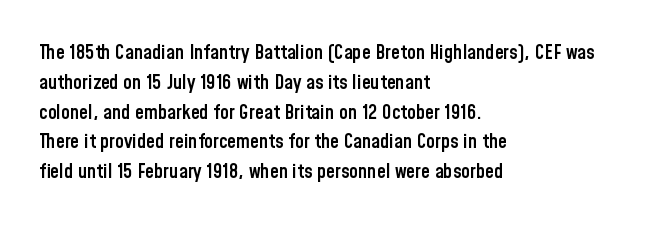
Q: Is the text bold? A: Semi-bold.
Q: Is the text italic (slanted)? A: No, it is upright.
Q: Is the text underlined? A: No.
Q: How is the paragraph aligned? A: Left-aligned.
Q: Is the spacing between letters normal or unusually wide? A: Normal.
Q: Is the spacing between lines tight, normal or loose? A: Normal.
